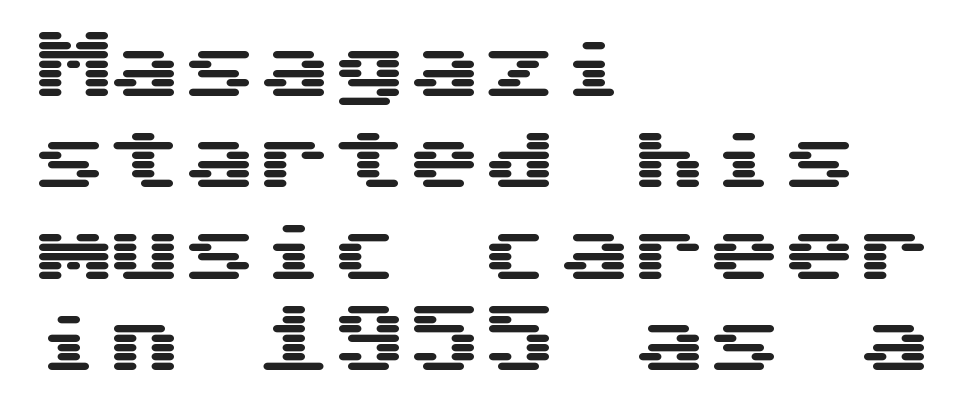
The image shows 75 px wide sans-serif type, upright; set left-aligned, line spacing 1.22x, normal letter spacing, not underlined; medium stroke contrast and a medium x-height.
